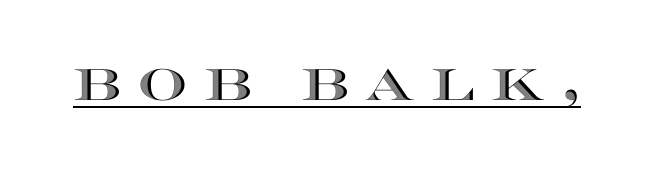
Is this a fixed-width face? No — the glyphs have proportional, varying widths. A roman cut, with each character standing at attention. Observe the wide spacing: letters keep a clear distance from each other. The sample's only ornament is a line tracing under the words.
